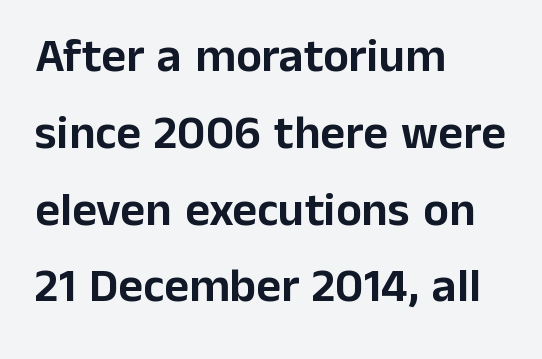
The typography opts for an upright posture over an oblique one. Tracking value appears to be zero — textbook default spacing. Whoever set this chose a conventional vertical rhythm. Each line starts at the same left margin while the right side varies. Clear beneath every line of the passage. These lines are composed in type without serifs.
